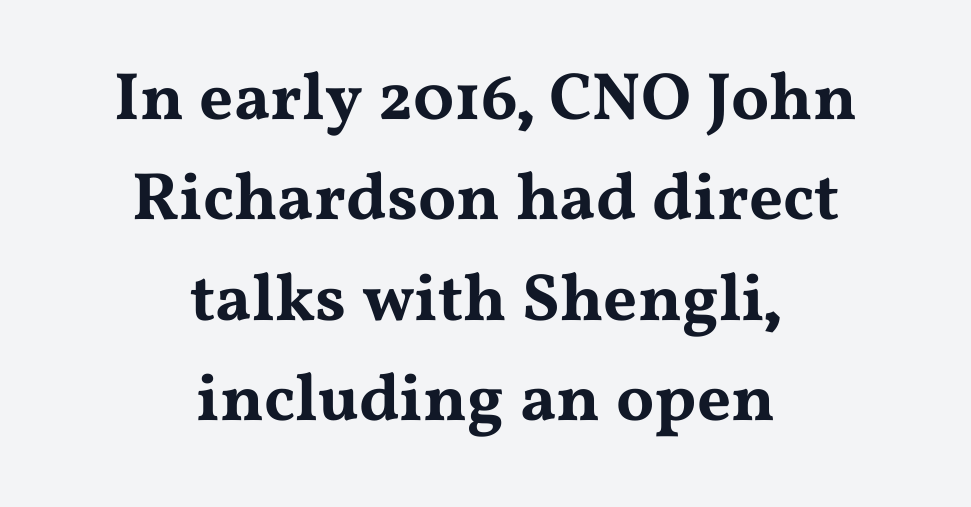
Q: Is the text italic (slanted)? A: No, it is upright.
Q: Is the typeface a serif or a sans-serif typeface? A: Serif.
Q: Is the text underlined? A: No.
Q: How is the paragraph aligned? A: Centered.
Q: Is the spacing between letters normal or unusually wide? A: Normal.
Q: Is the spacing between lines tight, normal or loose? A: Normal.
Q: Width (condensed, normal, or wide)? A: Wide.
Q: Stroke contrast? A: Medium.
Q: x-height? A: Medium.
Q: Monospaced? A: No.
